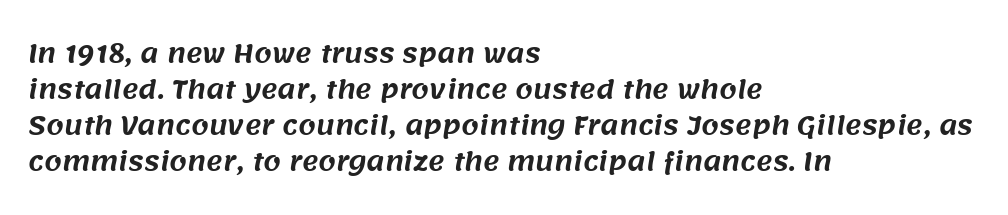
{"underline": "no", "align": "left", "line_spacing": "normal", "line_spacing_ratio": 1.44, "letter_spacing": "normal", "letter_spacing_em": 0.0, "glyph_px": 25}
